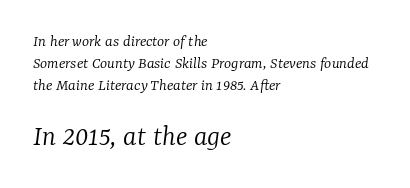
{"serif": "yes", "italic": "yes", "lean": "right", "slant_degrees": 7, "bold": "no", "weight": "light", "width": "normal", "stroke_contrast": "low", "x_height": "medium", "monospaced": "no", "underline": "no", "align": "left", "line_spacing": "normal", "line_spacing_ratio": 1.3, "letter_spacing": "normal", "letter_spacing_em": 0.0, "larger_block": "second", "size_ratio": 1.76, "glyph_px": 30}
